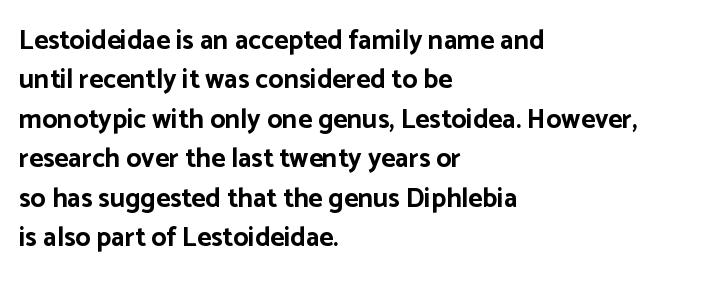
The image shows 27 px bold type, upright; set left-aligned, normal line spacing (1.46x), normal letter spacing, not underlined.
